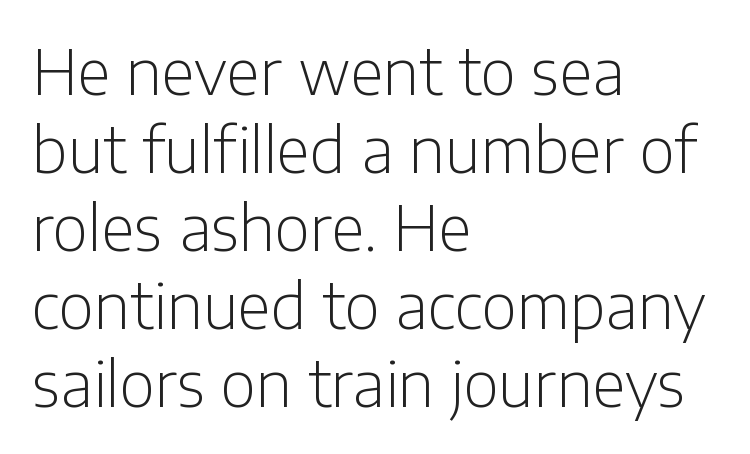
No feet cap the strokes, marking this as sans-serif type. Notice how the passage keeps a crisp vertical edge on the left only. Evenly set lines give the paragraph a standard silhouette. Character widths vary here, with narrow letters taking less room than wide ones. Any mark beneath the type? The region is blank. The gaps between neighbouring characters are ordinary and unremarkable.
